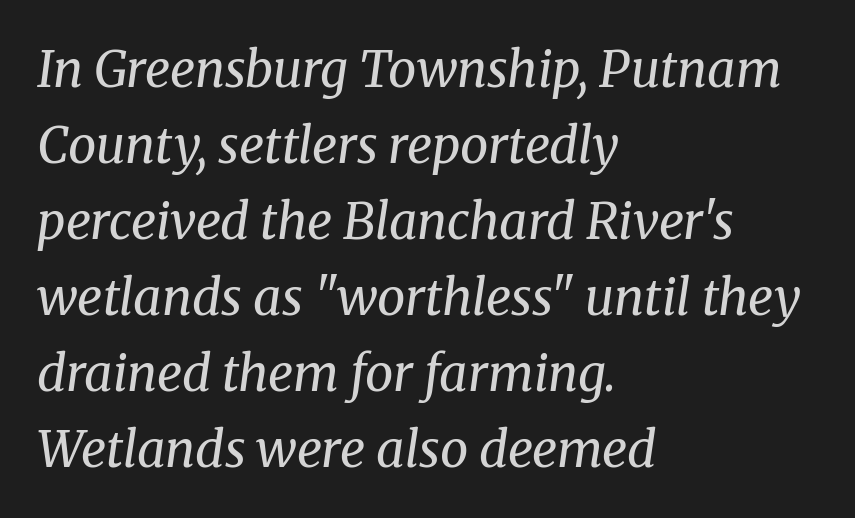
The image shows 50 px regular-weight serif type, italic (leaning right); set left-aligned, normal line spacing (1.52x), normal letter spacing, not underlined; medium stroke contrast and a medium x-height.
